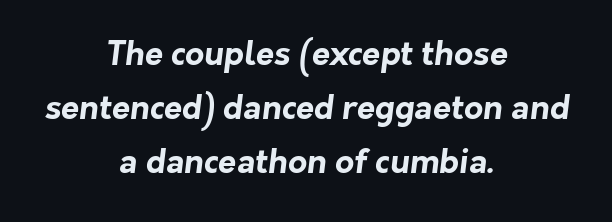
{"serif": "no", "bold": "yes", "weight": "bold", "width": "normal", "stroke_contrast": "low", "x_height": "medium", "monospaced": "no", "underline": "no", "align": "center", "line_spacing": "normal", "line_spacing_ratio": 1.64, "letter_spacing": "normal", "letter_spacing_em": 0.0, "glyph_px": 33}
